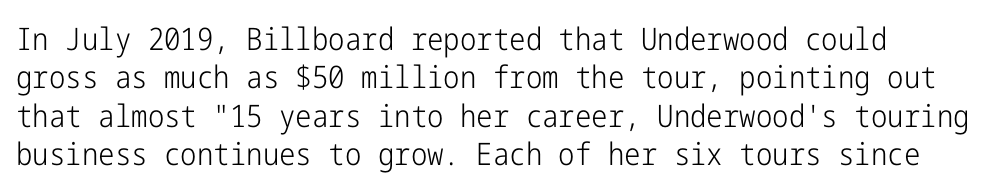
The passage shown is not underscored anywhere. No italicization has been applied; the sample stays upright. Compared with typical body copy, the letter spacing here is the same. Each stroke keeps to a modest, everyday thickness or less. Stroke terminals: plain, sans-serif.
